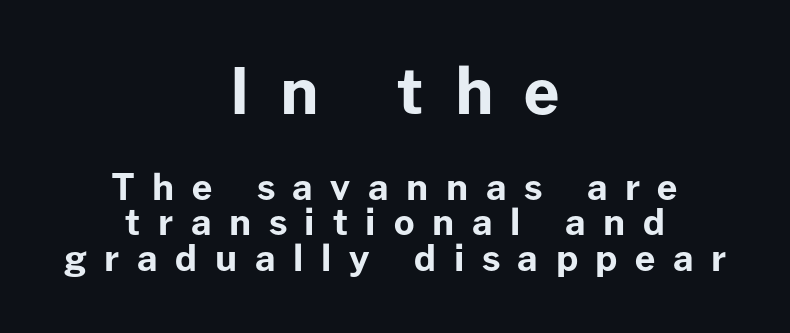
{"serif": "no", "italic": "no", "bold": "yes", "weight": "bold", "width": "normal", "stroke_contrast": "low", "x_height": "medium", "monospaced": "no", "underline": "no", "align": "center", "line_spacing": "tight", "line_spacing_ratio": 0.98, "letter_spacing": "wide", "letter_spacing_em": 0.49, "larger_block": "first", "size_ratio": 1.75, "glyph_px": 63}
